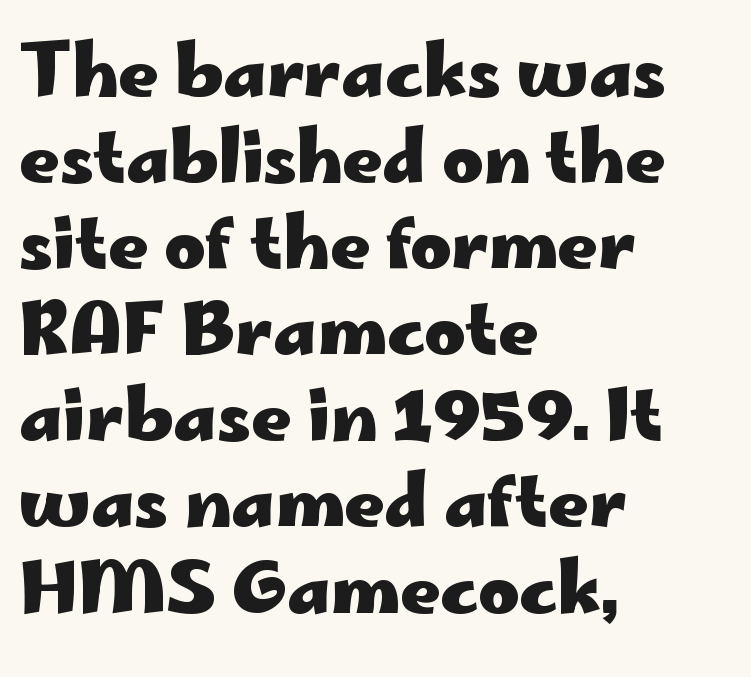
The image shows 70 px heavy, wide sans-serif type, upright; set left-aligned, line spacing 1.23x, normal letter spacing, not underlined; low stroke contrast and a small x-height.
